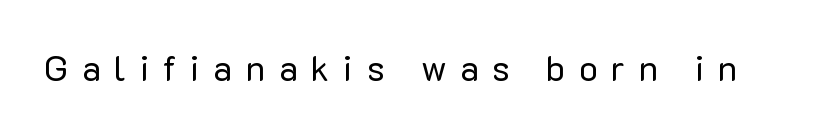
Q: Is the text bold? A: No.
Q: Is the text italic (slanted)? A: No, it is upright.
Q: Is the typeface a serif or a sans-serif typeface? A: Sans-serif.
Q: Is the text underlined? A: No.
Q: Is the spacing between letters normal or unusually wide? A: Unusually wide.
Q: Width (condensed, normal, or wide)? A: Normal.
Q: Stroke contrast? A: Low.
Q: x-height? A: Medium.
Q: Monospaced? A: No.
